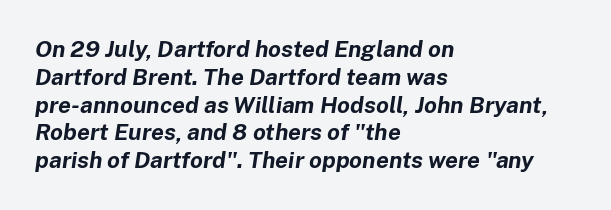
The image shows 23 px bold type, italic (leaning right); set left-aligned, line spacing 1.21x, normal letter spacing, not underlined.
